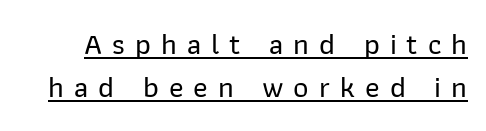
{"serif": "no", "italic": "no", "width": "normal", "stroke_contrast": "low", "x_height": "medium", "monospaced": "no", "underline": "yes", "line_spacing": "normal", "line_spacing_ratio": 1.44, "letter_spacing": "wide", "letter_spacing_em": 0.33, "glyph_px": 30}
